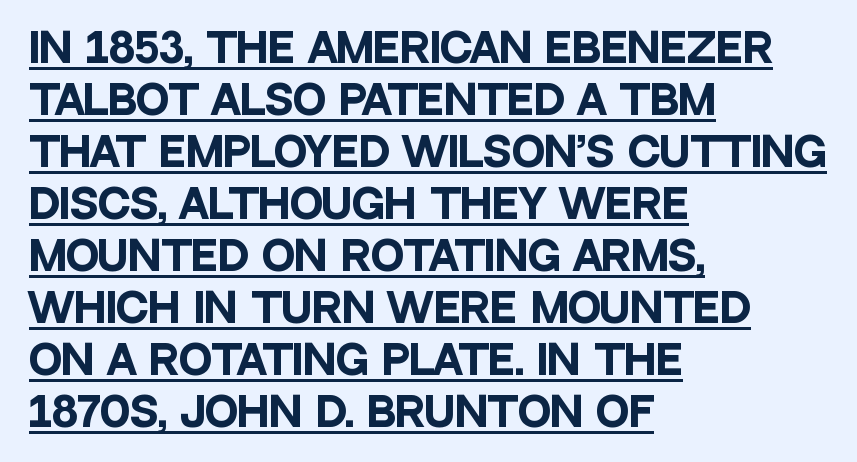
{"serif": "no", "italic": "no", "bold": "yes", "weight": "heavy", "width": "condensed", "stroke_contrast": "low", "x_height": "large", "monospaced": "no", "underline": "yes", "align": "left", "line_spacing": "normal", "line_spacing_ratio": 1.3, "letter_spacing": "normal", "letter_spacing_em": 0.0, "glyph_px": 40}
